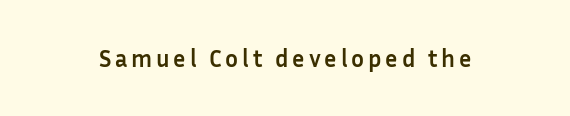
I'd describe the lettering as bold — thick and assertive. Quick note: underline off. It's the straight-up-and-down kind of type.
